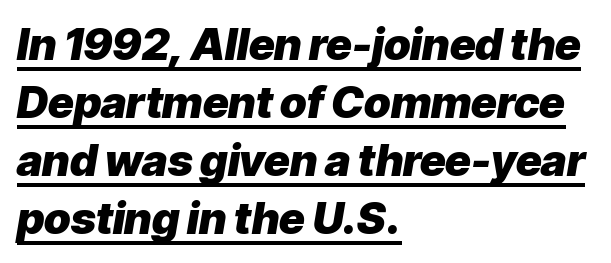
{"italic": "yes", "lean": "right", "slant_degrees": 9, "bold": "yes", "weight": "heavy", "width": "normal", "stroke_contrast": "low", "x_height": "medium", "monospaced": "no", "underline": "yes", "align": "left", "line_spacing": "normal", "line_spacing_ratio": 1.32, "letter_spacing": "normal", "letter_spacing_em": 0.0, "glyph_px": 44}
